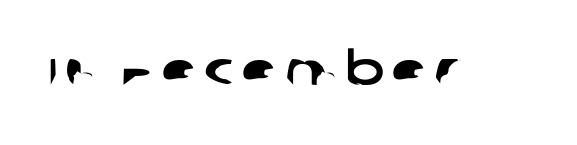
Just letters on the line, the space beneath them empty. A sans-serif font was chosen for this passage. Each letter keeps its own natural width here, so spacing adapts to shape.
